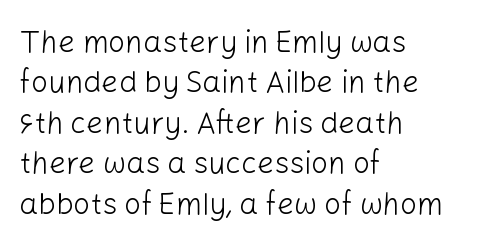
The passage shown is not bold in any degree. Upright lettering throughout. In terms of letterform style, serifs are entirely absent. Here the designer chose a conventional face with non-uniform glyph widths.
